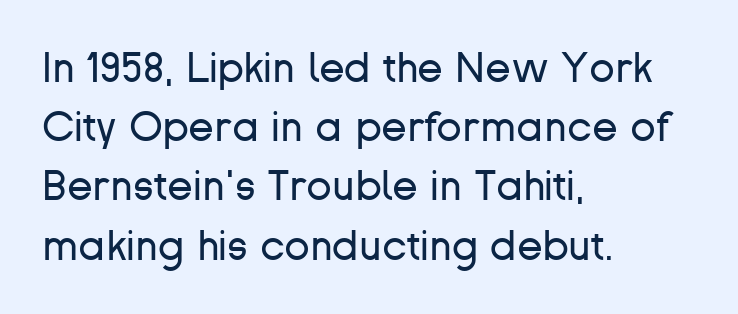
The image shows 42 px regular-weight sans-serif type, upright; set left-aligned, normal line spacing (1.41x), normal letter spacing, not underlined; low stroke contrast and a medium x-height.
